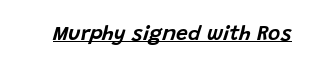
The image shows 21 px text type, italic (leaning right); set normal letter spacing, underlined.
